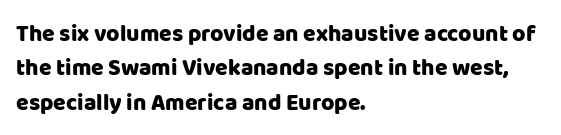
The specimen omits any rule beneath the text block's lines. The line-height multiplier appears to be the usual default. Posture: upright roman. The letters sit at their default tracking, neither squeezed nor spread.
